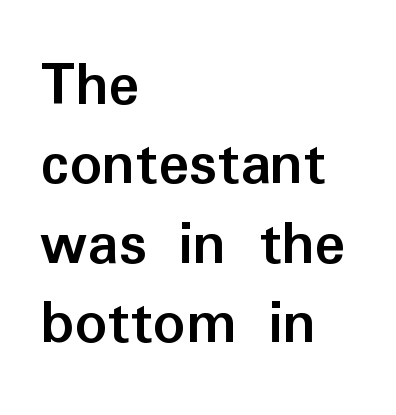
Q: Is the text bold? A: Yes.
Q: Is the text italic (slanted)? A: No, it is upright.
Q: Is the typeface a serif or a sans-serif typeface? A: Sans-serif.
Q: Is the text underlined? A: No.
Q: How is the paragraph aligned? A: Left-aligned.
Q: Is the spacing between letters normal or unusually wide? A: Normal.
Q: Width (condensed, normal, or wide)? A: Normal.
Q: Stroke contrast? A: Low.
Q: x-height? A: Medium.
Q: Monospaced? A: No.
